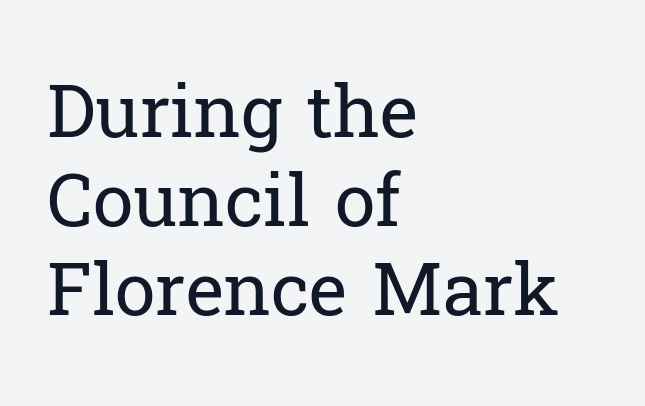
{"serif": "yes", "italic": "no", "bold": "no", "weight": "regular", "width": "normal", "stroke_contrast": "low", "x_height": "medium", "monospaced": "no", "underline": "no", "align": "left", "line_spacing_ratio": 1.22, "letter_spacing": "normal", "letter_spacing_em": 0.0, "glyph_px": 73}
